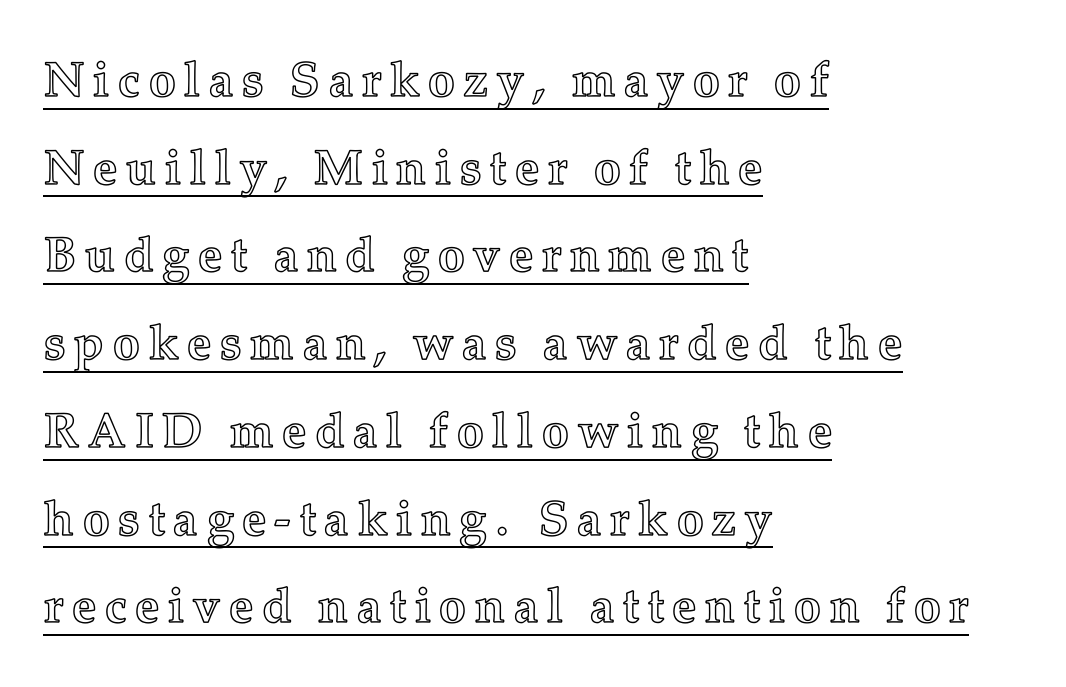
The image shows 49 px text type, upright; set left-aligned, line spacing 1.79x, underlined; a medium x-height.
